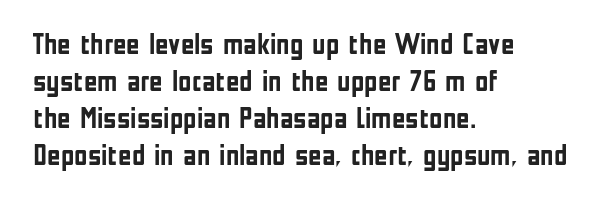
Which margin do the lines hug? The left one — the right edge is uneven. The text was rendered using a sans face with plain stroke endings. The gaps between neighbouring characters are ordinary and unremarkable. This rendering features lettering with no underline. Quick note: interline space is typical.
